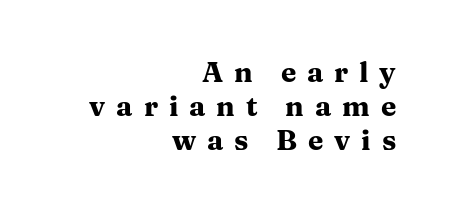
{"serif": "yes", "italic": "no", "bold": "yes", "weight": "heavy", "width": "wide", "stroke_contrast": "medium", "x_height": "medium", "monospaced": "no", "underline": "no", "align": "right", "line_spacing_ratio": 1.21, "letter_spacing": "wide", "letter_spacing_em": 0.39, "glyph_px": 28}
